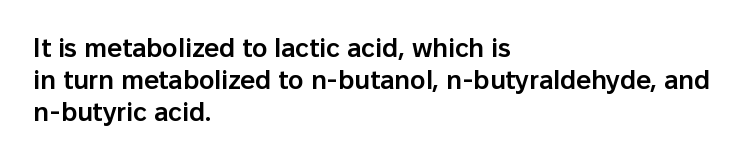
{"italic": "no", "bold": "semi", "underline": "no", "align": "left", "line_spacing_ratio": 1.24, "letter_spacing": "normal", "letter_spacing_em": 0.0, "glyph_px": 26}
